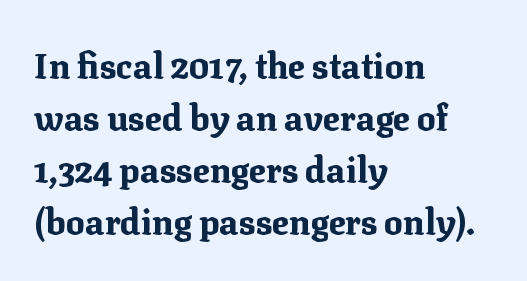
{"serif": "yes", "italic": "no", "bold": "yes", "weight": "bold", "width": "normal", "stroke_contrast": "medium", "x_height": "medium", "monospaced": "no", "underline": "no", "align": "left", "line_spacing": "normal", "line_spacing_ratio": 1.49, "letter_spacing": "normal", "letter_spacing_em": 0.0, "glyph_px": 35}
